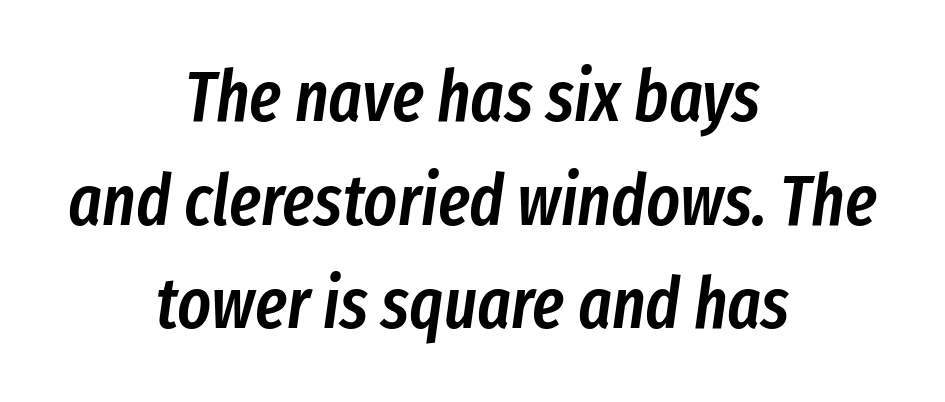
The image shows 71 px semibold, condensed type, italic (leaning right); set centered, normal line spacing (1.46x), normal letter spacing, not underlined; low stroke contrast and a medium x-height.
